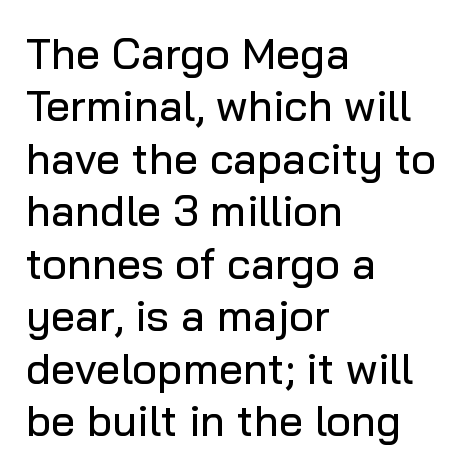
{"serif": "no", "italic": "no", "width": "normal", "stroke_contrast": "low", "x_height": "medium", "monospaced": "no", "underline": "no", "align": "left", "line_spacing_ratio": 1.22, "letter_spacing": "normal", "letter_spacing_em": 0.0, "glyph_px": 43}
